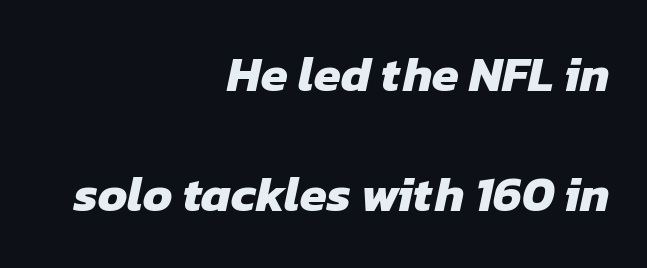
The image shows 49 px heavy sans-serif type; set right-aligned, loose line spacing (2.44x), normal letter spacing, not underlined; low stroke contrast and a medium x-height.
